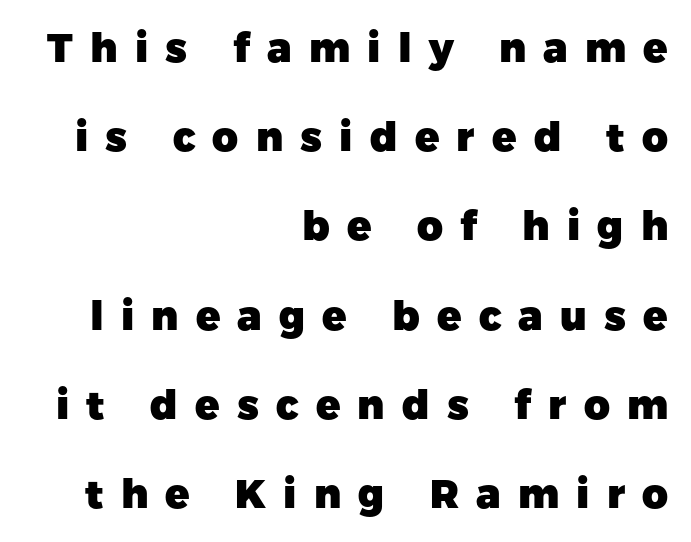
The image shows 40 px heavy sans-serif type, upright; set right-aligned, loose line spacing (2.23x), unusually wide letter spacing (+0.43 em), not underlined; low stroke contrast and a medium x-height.
